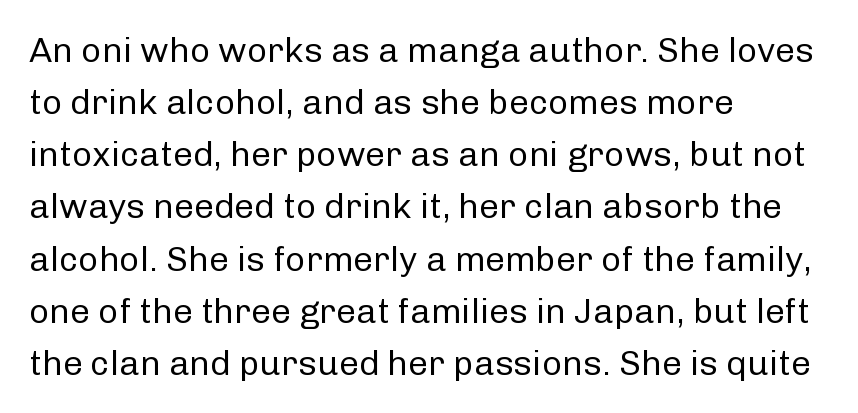
Regular leading. A bare baseline throughout the passage. Is the stroke heavy? The answer is a plain regular-or-lighter. Look at the tracking — it's just the regular setting, nothing added. Classification — sans serif.
